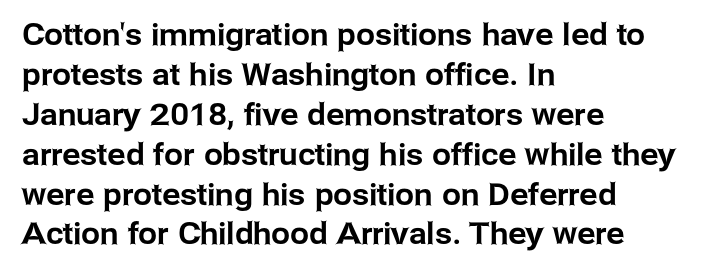
Q: Is the text italic (slanted)? A: No, it is upright.
Q: Is the typeface a serif or a sans-serif typeface? A: Sans-serif.
Q: Is the text underlined? A: No.
Q: How is the paragraph aligned? A: Left-aligned.
Q: Is the spacing between letters normal or unusually wide? A: Normal.
Q: Is the spacing between lines tight, normal or loose? A: Normal.
Q: Width (condensed, normal, or wide)? A: Normal.
Q: Stroke contrast? A: Low.
Q: x-height? A: Medium.
Q: Monospaced? A: No.
